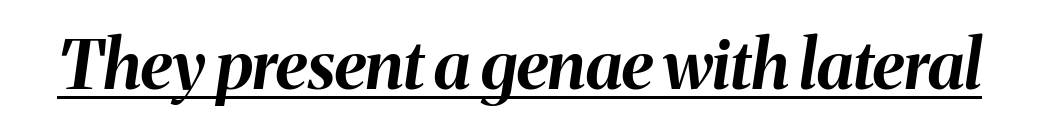
Here the designer chose a conventional face with non-uniform glyph widths. Here the glyphs are tracked normally, forming tight word shapes. This rendering features underlined lettering. I'd describe the lettering as bold — thick and assertive.
